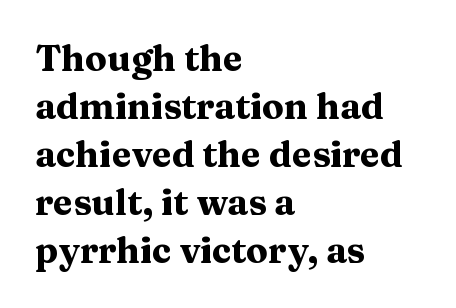
The image shows 36 px heavy, wide serif type, upright; set left-aligned, normal line spacing (1.33x), normal letter spacing, not underlined; medium stroke contrast and a medium x-height.
